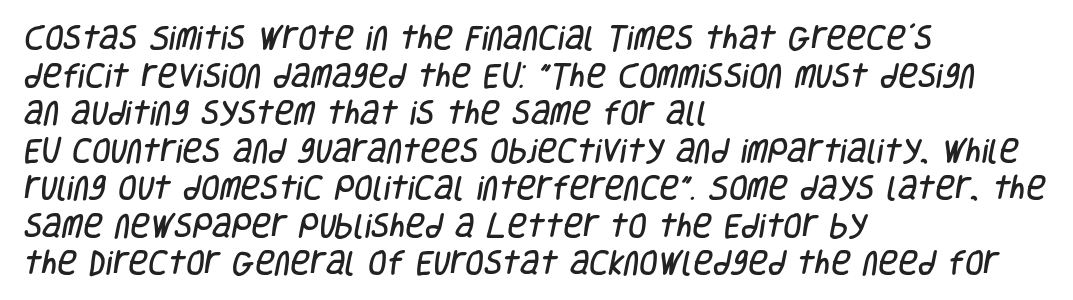
{"underline": "no", "align": "left", "line_spacing": "normal", "line_spacing_ratio": 1.39, "letter_spacing": "normal", "letter_spacing_em": 0.0, "glyph_px": 27}
